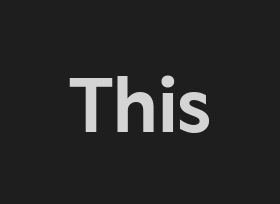
{"serif": "no", "italic": "no", "width": "normal", "stroke_contrast": "low", "x_height": "medium", "monospaced": "no", "underline": "no", "letter_spacing": "normal", "letter_spacing_em": 0.0, "glyph_px": 76}
